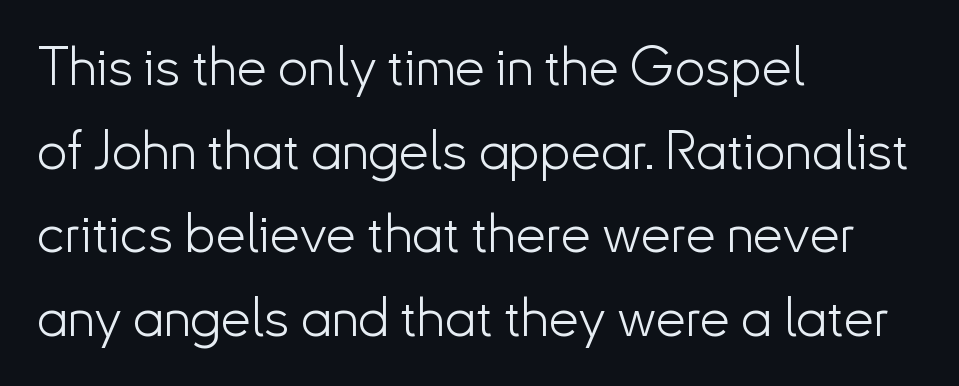
Q: Is the text bold? A: No.
Q: Is the text italic (slanted)? A: No, it is upright.
Q: Is the typeface a serif or a sans-serif typeface? A: Sans-serif.
Q: Is the text underlined? A: No.
Q: How is the paragraph aligned? A: Left-aligned.
Q: Is the spacing between letters normal or unusually wide? A: Normal.
Q: Is the spacing between lines tight, normal or loose? A: Normal.
Q: Width (condensed, normal, or wide)? A: Normal.
Q: Stroke contrast? A: Low.
Q: x-height? A: Small.
Q: Monospaced? A: No.
